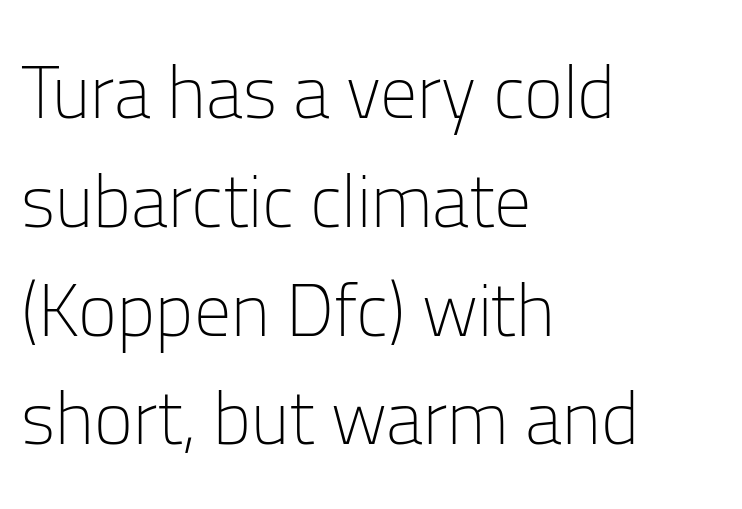
{"serif": "no", "italic": "no", "bold": "no", "weight": "light", "width": "normal", "stroke_contrast": "low", "x_height": "medium", "monospaced": "no", "underline": "no", "align": "left", "line_spacing": "normal", "line_spacing_ratio": 1.47, "letter_spacing": "normal", "letter_spacing_em": 0.0, "glyph_px": 74}
